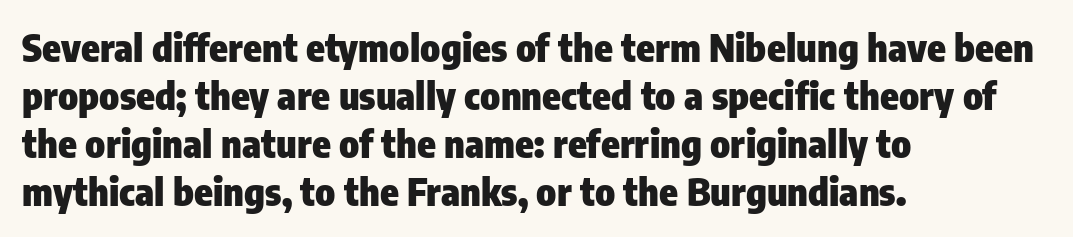
If you drew a ruler down the left edge, every line would touch it. Unlike a traditional serif, this face leaves its strokes unadorned. Underline: absent. Each letter keeps its own natural width here, so spacing adapts to shape. Letter spacing: default. Does the leading feel generous? No, just average.
